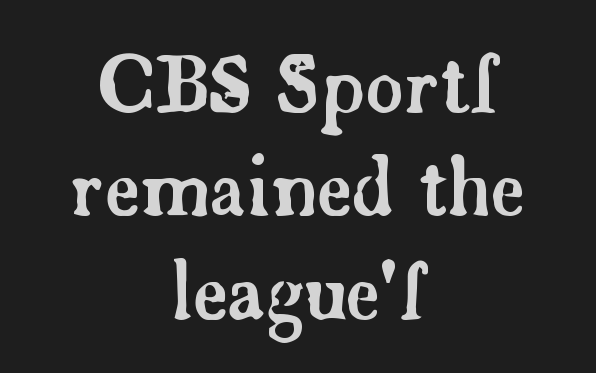
Nobody drew a line under any word here. The face used here is rendered with its standard letterfit. Is the block centered? Yes — each line is placed symmetrically about the middle. In terms of posture, this sample is upright. Old-style or modern, the face here clearly has serifs. The passage shown is typed in a proportional face where columns would drift.
